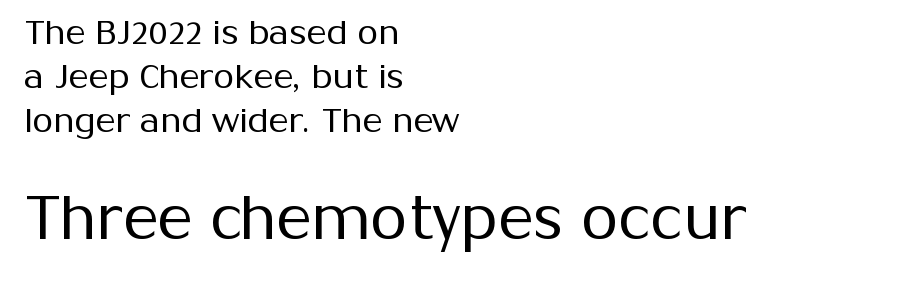
The image shows 60 px regular-weight sans-serif type, upright; set left-aligned, normal line spacing (1.29x), normal letter spacing, not underlined; the second (bottom) block is 1.76x larger; medium stroke contrast and a medium x-height.
